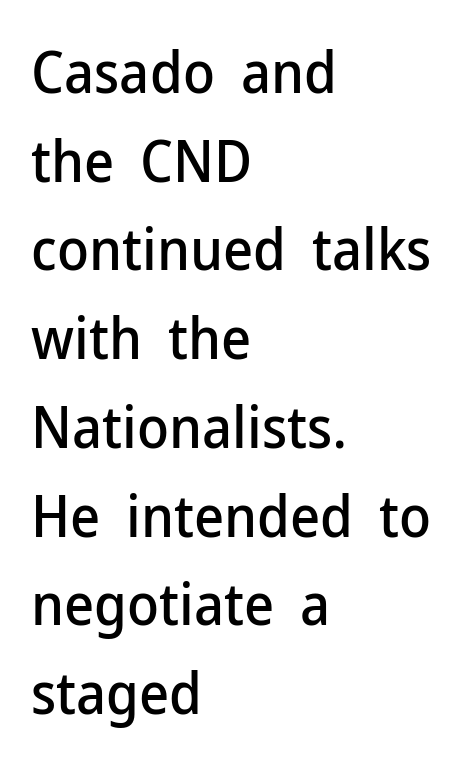
The image shows 58 px sans-serif type, upright; set left-aligned, normal line spacing (1.53x), normal letter spacing, not underlined; low stroke contrast and a medium x-height.
